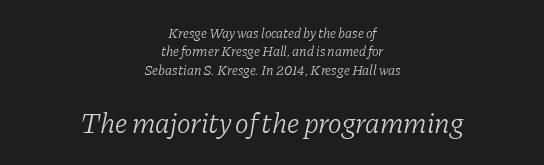
Q: Is the text bold? A: No.
Q: Is the text italic (slanted)? A: Yes, it leans right by about 11 degrees.
Q: Is the typeface a serif or a sans-serif typeface? A: Serif.
Q: Is the text underlined? A: No.
Q: How is the paragraph aligned? A: Centered.
Q: Is the spacing between letters normal or unusually wide? A: Normal.
Q: Is the spacing between lines tight, normal or loose? A: Normal.
Q: Which block of text is set in a larger size, the first (top) or the second (bottom)? A: The second (bottom) one.
Q: Width (condensed, normal, or wide)? A: Normal.
Q: Stroke contrast? A: Low.
Q: x-height? A: Medium.
Q: Monospaced? A: No.
